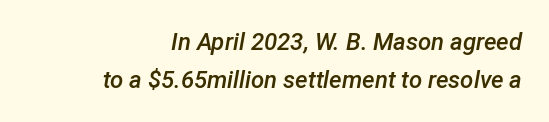
The image shows 24 px text type, italic (leaning right); set right-aligned, normal line spacing (1.6x), normal letter spacing, not underlined.
